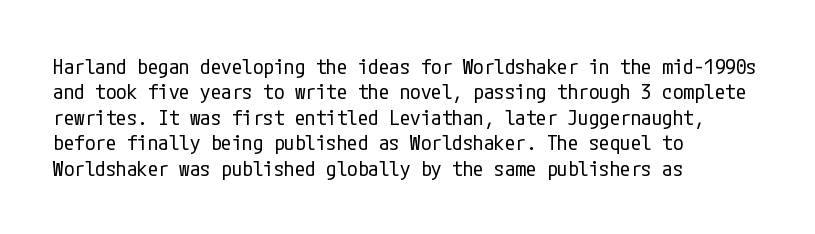
{"italic": "no", "bold": "no", "underline": "no", "align": "left", "line_spacing_ratio": 1.21, "letter_spacing": "normal", "letter_spacing_em": 0.0, "glyph_px": 21}
